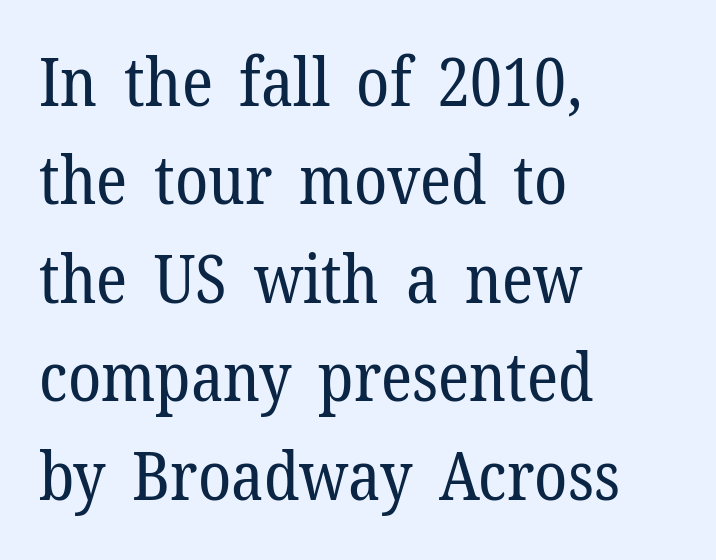
The line-height multiplier appears to be the usual default. Nothing unusual about the tracking: characters are spaced as the font intends. The rag falls on the right side of this text block. Looks like regular typesetting: each glyph gets only the width it needs. Type without underlining.
